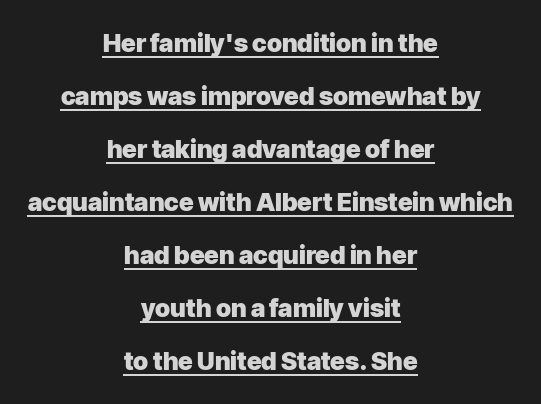
Q: Is the text bold? A: Yes.
Q: Is the text italic (slanted)? A: No, it is upright.
Q: Is the text underlined? A: Yes.
Q: How is the paragraph aligned? A: Centered.
Q: Is the spacing between letters normal or unusually wide? A: Normal.
Q: Is the spacing between lines tight, normal or loose? A: Loose.
